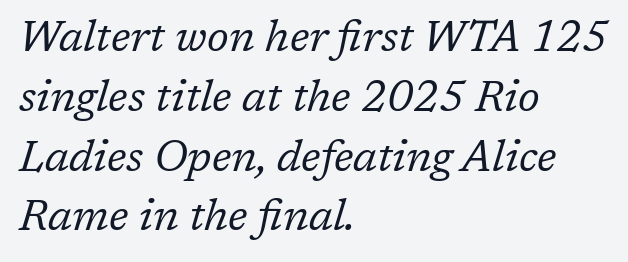
Q: Is the text bold? A: No.
Q: Is the text italic (slanted)? A: Yes, it leans right by about 17 degrees.
Q: Is the typeface a serif or a sans-serif typeface? A: Serif.
Q: Is the text underlined? A: No.
Q: How is the paragraph aligned? A: Left-aligned.
Q: Is the spacing between letters normal or unusually wide? A: Normal.
Q: Is the spacing between lines tight, normal or loose? A: Normal.
Q: Width (condensed, normal, or wide)? A: Normal.
Q: Stroke contrast? A: Low.
Q: x-height? A: Medium.
Q: Monospaced? A: No.
